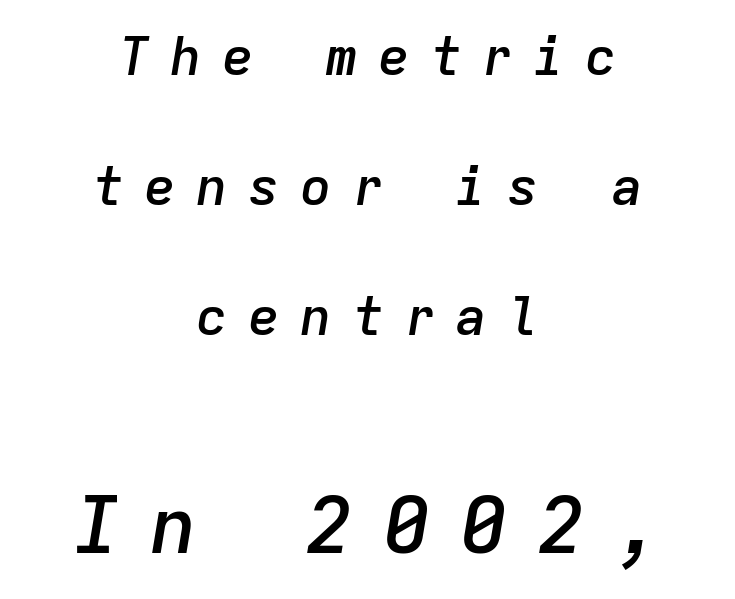
Q: Is the text bold? A: Semi-bold.
Q: Is the text italic (slanted)? A: Yes, it leans right by about 9 degrees.
Q: Is the text underlined? A: No.
Q: How is the paragraph aligned? A: Centered.
Q: Is the spacing between letters normal or unusually wide? A: Unusually wide.
Q: Is the spacing between lines tight, normal or loose? A: Loose.
Q: Which block of text is set in a larger size, the first (top) or the second (bottom)? A: The second (bottom) one.
Q: Width (condensed, normal, or wide)? A: Normal.
Q: Stroke contrast? A: Low.
Q: x-height? A: Medium.
Q: Monospaced? A: Yes.
